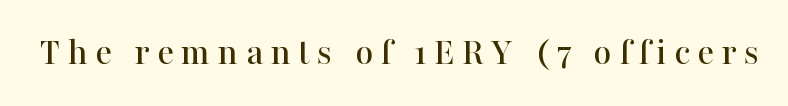
The image shows 39 px serif type, upright; set not underlined; high stroke contrast and a medium x-height.
